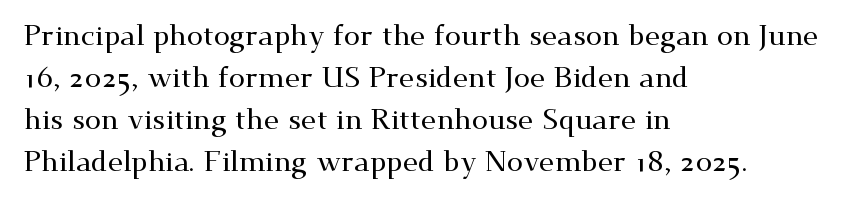
The image shows 29 px wide serif type, upright; set left-aligned, normal line spacing (1.45x), normal letter spacing, not underlined; medium stroke contrast and a small x-height.
